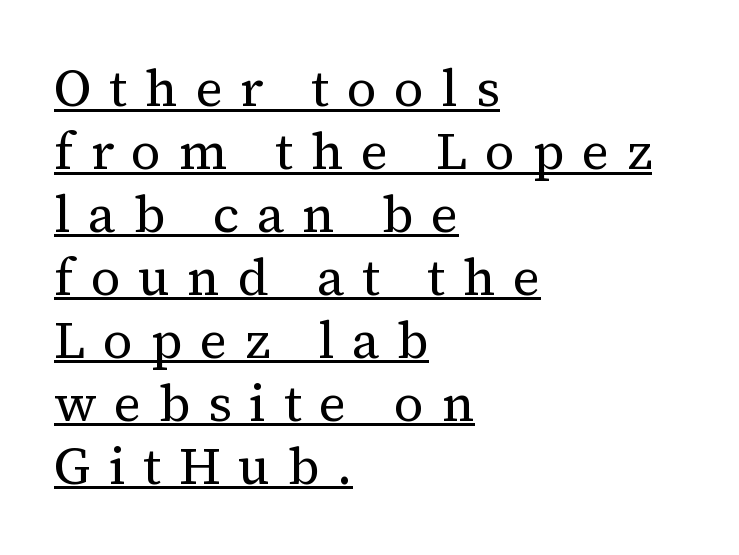
{"serif": "yes", "italic": "no", "bold": "no", "weight": "regular", "width": "normal", "stroke_contrast": "medium", "x_height": "medium", "monospaced": "no", "underline": "yes", "align": "left", "line_spacing_ratio": 1.21, "letter_spacing": "wide", "letter_spacing_em": 0.34, "glyph_px": 52}
